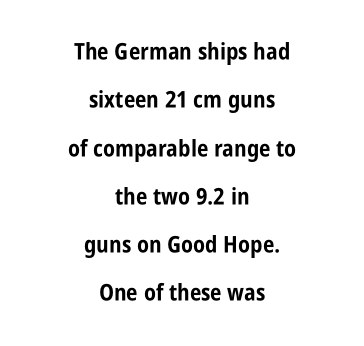
{"italic": "no", "bold": "yes", "underline": "no", "align": "center", "line_spacing": "loose", "line_spacing_ratio": 2.1, "letter_spacing": "normal", "letter_spacing_em": 0.0, "glyph_px": 23}
